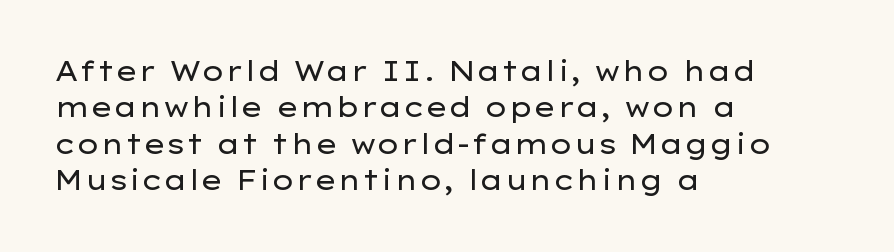
Q: Is the text bold? A: No.
Q: Is the text italic (slanted)? A: No, it is upright.
Q: Is the text underlined? A: No.
Q: How is the paragraph aligned? A: Left-aligned.
Q: Is the spacing between letters normal or unusually wide? A: Normal.
Q: Is the spacing between lines tight, normal or loose? A: Normal.
